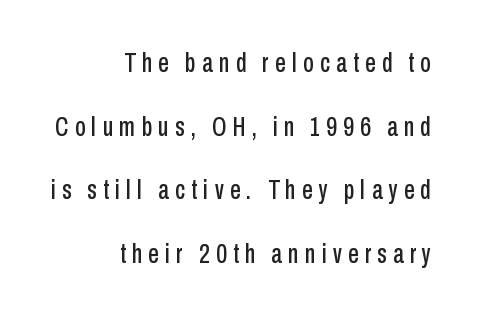
Alignment: flush right. Do the letters lean? They stand straight. Characters follow at a spacing far wider than the type designer built in. The space beneath each line is pristine and unruled.
